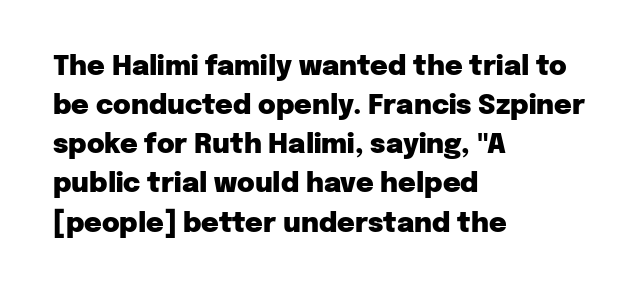
Q: Is the text bold? A: Yes.
Q: Is the text italic (slanted)? A: No, it is upright.
Q: Is the text underlined? A: No.
Q: How is the paragraph aligned? A: Left-aligned.
Q: Is the spacing between letters normal or unusually wide? A: Normal.
Q: Is the spacing between lines tight, normal or loose? A: Normal.
